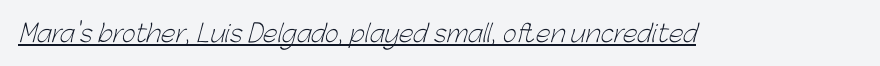
Underlining? Definitely there. The weight tops out at a normal text grade. Does extra space separate the letters? No, they use regular spacing.
